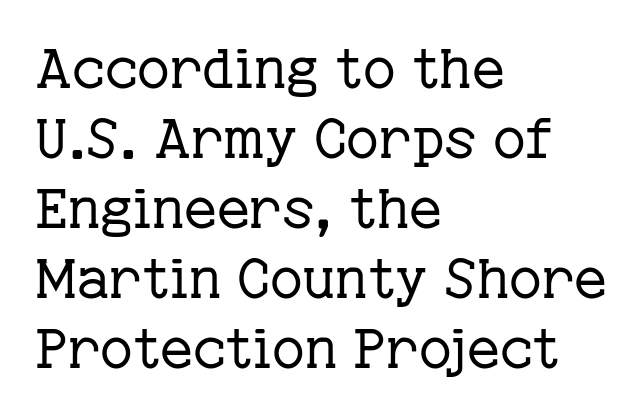
Casual observation: everything's shoved over to the left. Characters follow at the spacing the type designer built in. The passage shown is typed in a proportional face where columns would drift. The strokes carry an ordinary text weight at most. The axis of the letterforms is exactly vertical.
